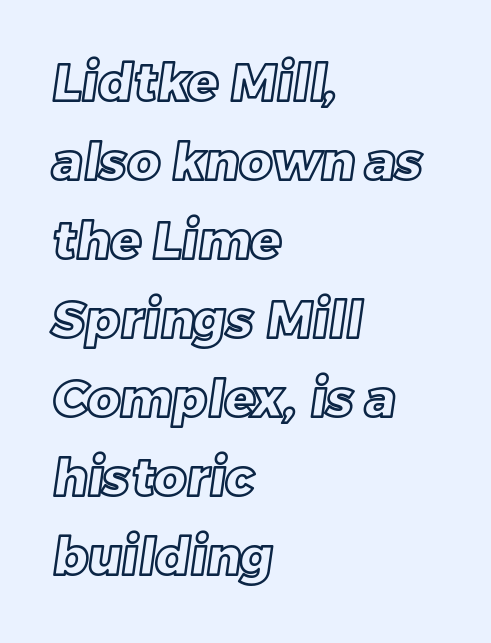
The image shows 51 px text type; set left-aligned, normal line spacing (1.55x), normal letter spacing, not underlined; a large x-height.
